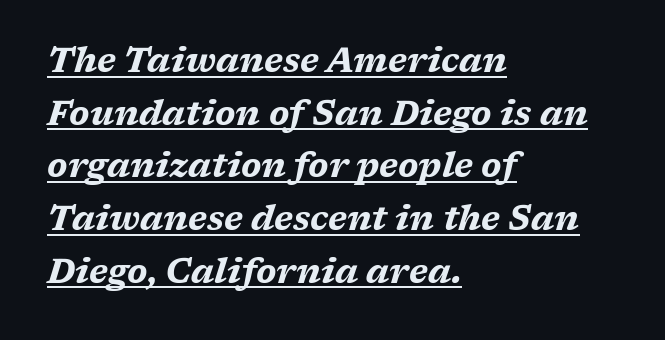
The image shows 34 px bold, wide type, italic (leaning right); set left-aligned, normal line spacing (1.55x), normal letter spacing, underlined; medium stroke contrast and a medium x-height.
